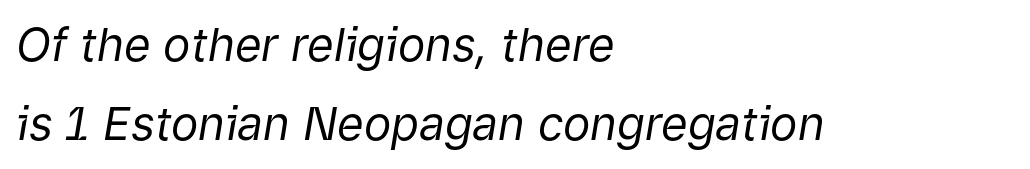
The letters sit at their default tracking, neither squeezed nor spread. Beneath every word, the page is bare. Leftover space on each line is placed entirely after the last word. Tall strokes in this sample are angled rather than plumb.
